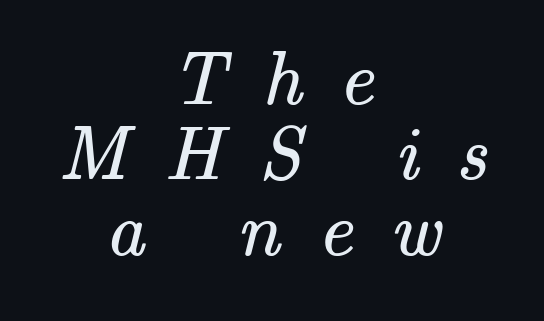
{"serif": "yes", "bold": "no", "weight": "regular", "width": "normal", "stroke_contrast": "medium", "x_height": "small", "monospaced": "no", "underline": "no", "align": "center", "line_spacing": "tight", "line_spacing_ratio": 0.98, "letter_spacing": "wide", "letter_spacing_em": 0.48, "glyph_px": 77}
